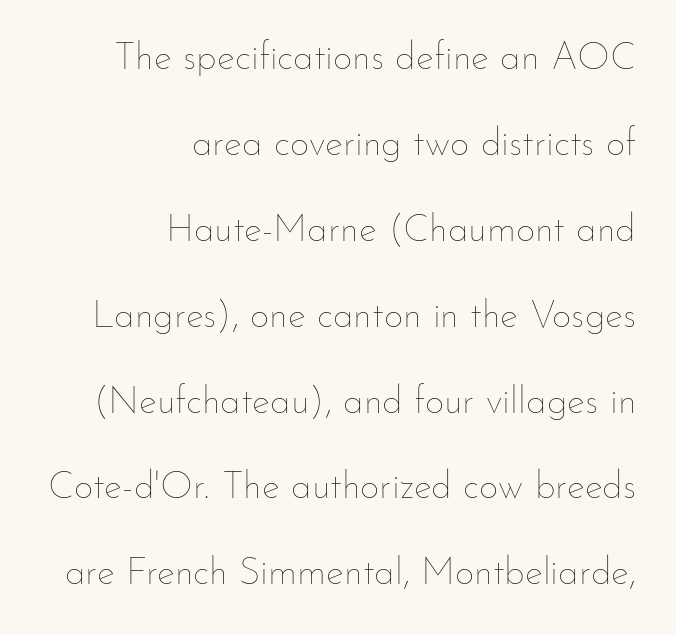
{"italic": "no", "bold": "no", "weight": "thin", "width": "normal", "stroke_contrast": "low", "x_height": "small", "monospaced": "no", "underline": "no", "align": "right", "line_spacing": "loose", "line_spacing_ratio": 2.26, "letter_spacing": "normal", "letter_spacing_em": 0.0, "glyph_px": 38}
